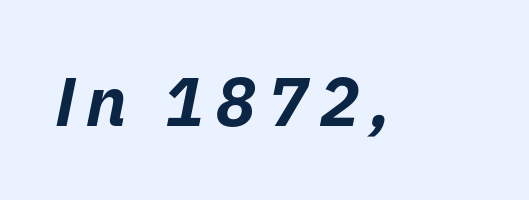
The image shows 69 px bold type, italic (leaning right); set not underlined; low stroke contrast and a medium x-height.
